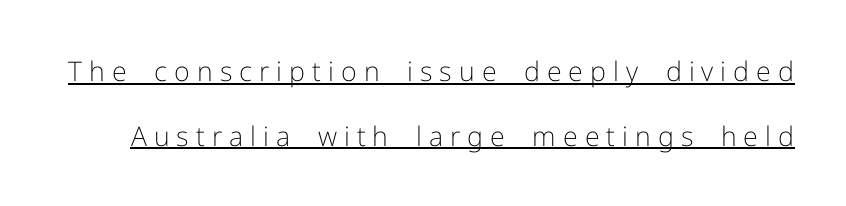
{"italic": "no", "bold": "no", "underline": "yes", "line_spacing": "loose", "line_spacing_ratio": 2.39, "letter_spacing": "wide", "letter_spacing_em": 0.26, "glyph_px": 27}
